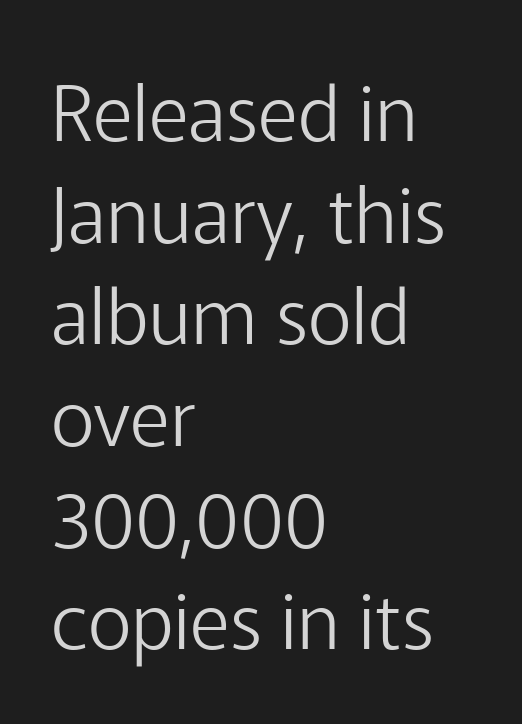
Q: Is the text bold? A: No.
Q: Is the text italic (slanted)? A: No, it is upright.
Q: Is the typeface a serif or a sans-serif typeface? A: Sans-serif.
Q: Is the text underlined? A: No.
Q: How is the paragraph aligned? A: Left-aligned.
Q: Is the spacing between letters normal or unusually wide? A: Normal.
Q: Is the spacing between lines tight, normal or loose? A: Normal.
Q: Width (condensed, normal, or wide)? A: Normal.
Q: Stroke contrast? A: Low.
Q: x-height? A: Medium.
Q: Monospaced? A: No.
